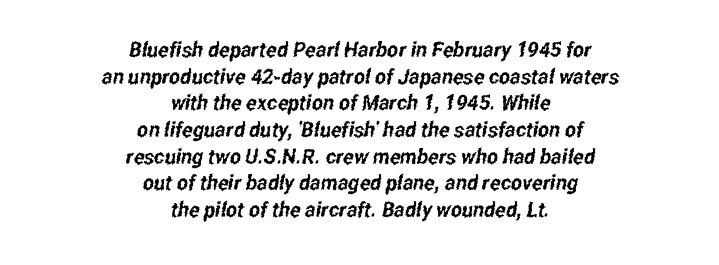
The image shows 21 px text type; set centered, normal line spacing (1.27x), normal letter spacing, not underlined.
